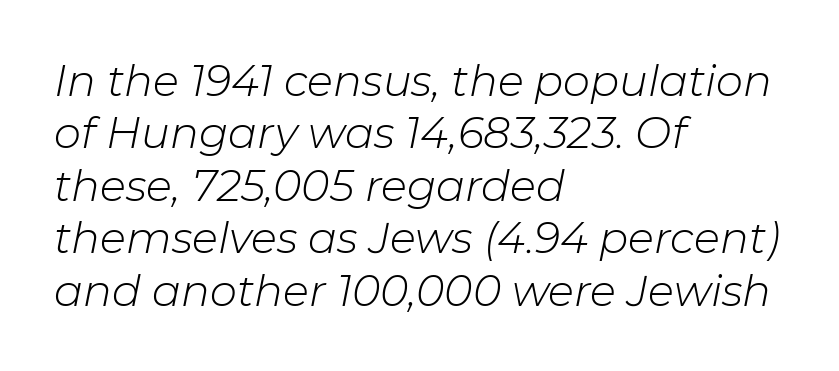
Q: Is the text bold? A: No.
Q: Is the text italic (slanted)? A: Yes, it leans right by about 11 degrees.
Q: Is the text underlined? A: No.
Q: How is the paragraph aligned? A: Left-aligned.
Q: Is the spacing between letters normal or unusually wide? A: Normal.
Q: Width (condensed, normal, or wide)? A: Normal.
Q: Stroke contrast? A: Low.
Q: x-height? A: Medium.
Q: Monospaced? A: No.
